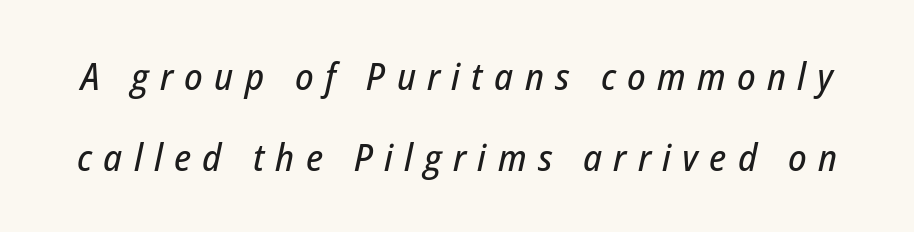
Q: Is the text italic (slanted)? A: Yes, it leans right by about 12 degrees.
Q: Is the text underlined? A: No.
Q: Is the spacing between letters normal or unusually wide? A: Unusually wide.
Q: Is the spacing between lines tight, normal or loose? A: Loose.
Q: Width (condensed, normal, or wide)? A: Condensed.
Q: Stroke contrast? A: Low.
Q: x-height? A: Medium.
Q: Monospaced? A: No.
